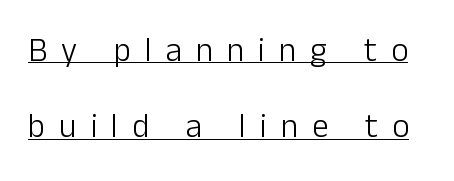
The image shows 33 px light sans-serif type, upright; set loose line spacing (2.31x), unusually wide letter spacing (+0.42 em), underlined; low stroke contrast and a medium x-height.
